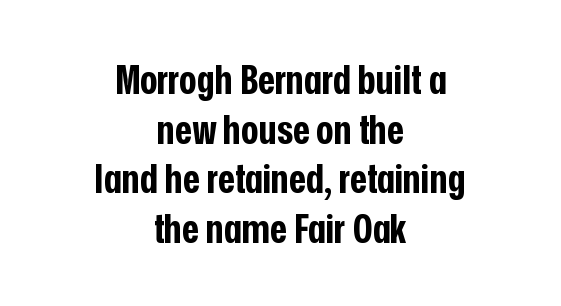
Q: Is the text bold? A: Yes.
Q: Is the text italic (slanted)? A: No, it is upright.
Q: Is the typeface a serif or a sans-serif typeface? A: Sans-serif.
Q: Is the text underlined? A: No.
Q: How is the paragraph aligned? A: Centered.
Q: Is the spacing between letters normal or unusually wide? A: Normal.
Q: Width (condensed, normal, or wide)? A: Condensed.
Q: Stroke contrast? A: Low.
Q: x-height? A: Medium.
Q: Monospaced? A: No.
